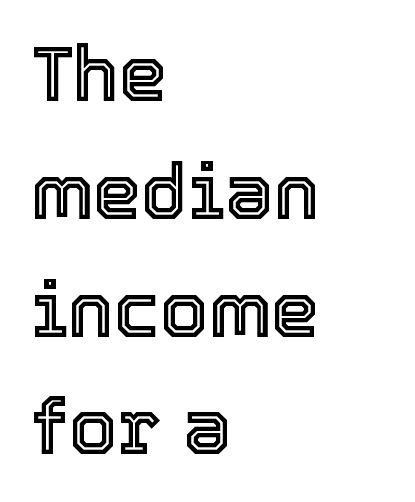
Q: Is the text italic (slanted)? A: No, it is upright.
Q: Is the text underlined? A: No.
Q: How is the paragraph aligned? A: Left-aligned.
Q: Is the spacing between letters normal or unusually wide? A: Normal.
Q: Is the spacing between lines tight, normal or loose? A: Normal.
Q: Width (condensed, normal, or wide)? A: Normal.
Q: x-height? A: Medium.
Q: Monospaced? A: No.
